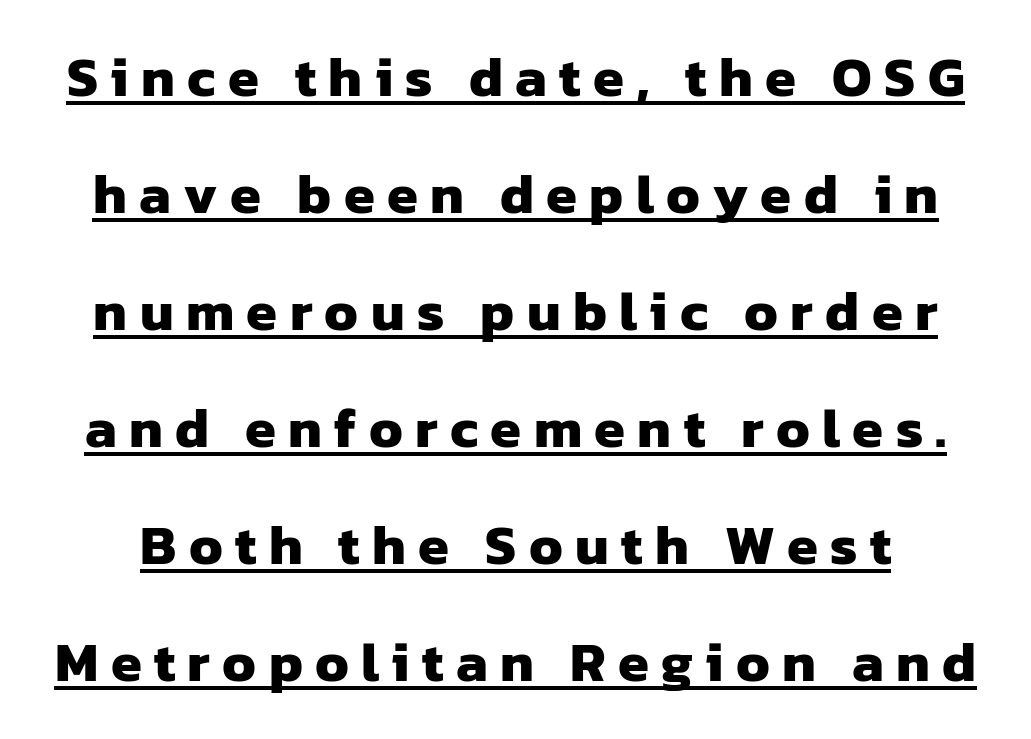
Substantial extra tracking has been applied to these lines. The block of text is sparse from top to bottom, with ample space between rows. Are there feet on the stems? There aren't — it's a sans. This sample has the flowing, uneven cadence of proportional lettering. Stroke thickness is high; the sample reads as a true bold.
